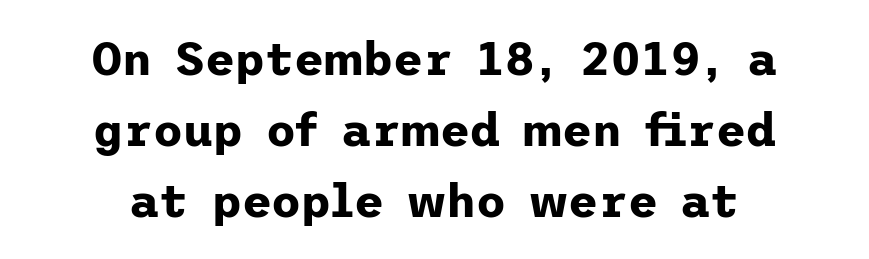
Q: Is the text bold? A: Yes.
Q: Is the text italic (slanted)? A: No, it is upright.
Q: Is the typeface a serif or a sans-serif typeface? A: Sans-serif.
Q: Is the text underlined? A: No.
Q: How is the paragraph aligned? A: Centered.
Q: Is the spacing between letters normal or unusually wide? A: Normal.
Q: Is the spacing between lines tight, normal or loose? A: Normal.
Q: Width (condensed, normal, or wide)? A: Normal.
Q: Stroke contrast? A: Low.
Q: x-height? A: Medium.
